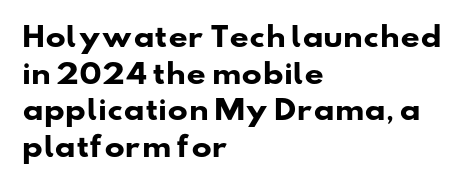
{"bold": "yes", "underline": "no", "align": "left", "line_spacing": "normal", "line_spacing_ratio": 1.36, "letter_spacing": "normal", "letter_spacing_em": 0.0, "glyph_px": 27}
